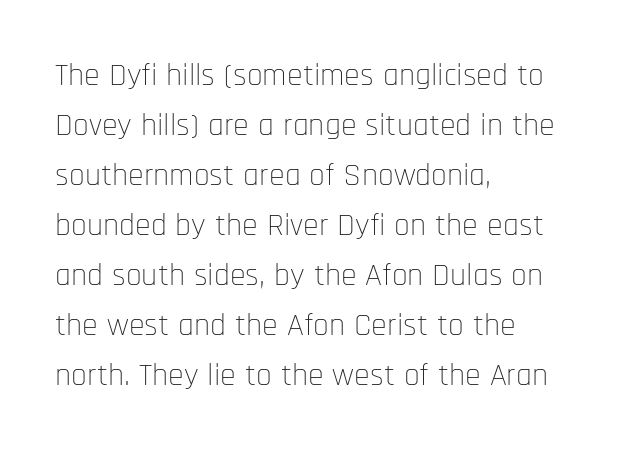
Q: Is the text bold? A: No.
Q: Is the text italic (slanted)? A: No, it is upright.
Q: Is the typeface a serif or a sans-serif typeface? A: Sans-serif.
Q: Is the text underlined? A: No.
Q: How is the paragraph aligned? A: Left-aligned.
Q: Is the spacing between letters normal or unusually wide? A: Normal.
Q: Is the spacing between lines tight, normal or loose? A: Normal.
Q: Width (condensed, normal, or wide)? A: Condensed.
Q: Stroke contrast? A: Low.
Q: x-height? A: Large.
Q: Monospaced? A: No.
